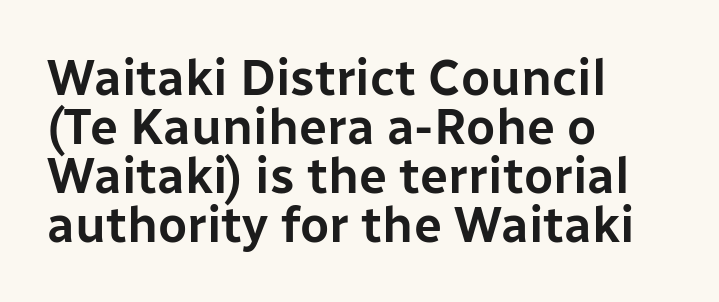
{"serif": "no", "italic": "no", "width": "normal", "stroke_contrast": "low", "x_height": "medium", "monospaced": "no", "underline": "no", "align": "left", "line_spacing": "tight", "line_spacing_ratio": 0.98, "letter_spacing": "normal", "letter_spacing_em": 0.0, "glyph_px": 50}
